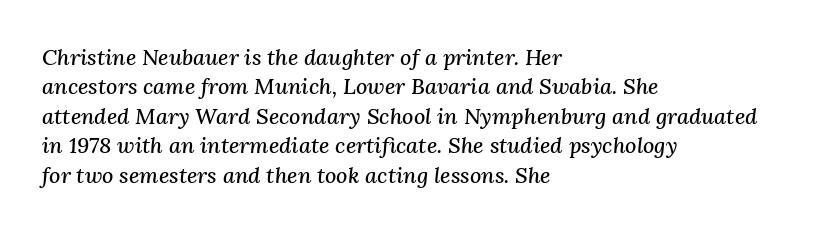
Q: Is the text italic (slanted)? A: Yes, it leans right by about 3 degrees.
Q: Is the text underlined? A: No.
Q: How is the paragraph aligned? A: Left-aligned.
Q: Is the spacing between letters normal or unusually wide? A: Normal.
Q: Is the spacing between lines tight, normal or loose? A: Normal.
